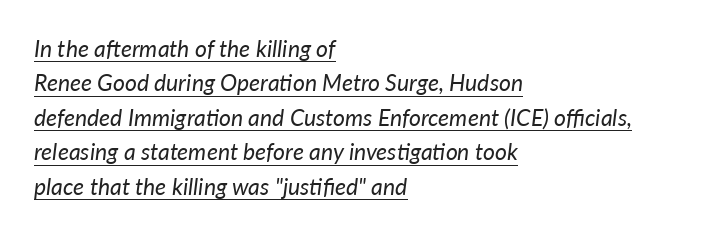
{"italic": "yes", "lean": "right", "slant_degrees": 7, "bold": "no", "underline": "yes", "align": "left", "line_spacing": "normal", "line_spacing_ratio": 1.5, "letter_spacing": "normal", "letter_spacing_em": 0.0, "glyph_px": 23}
